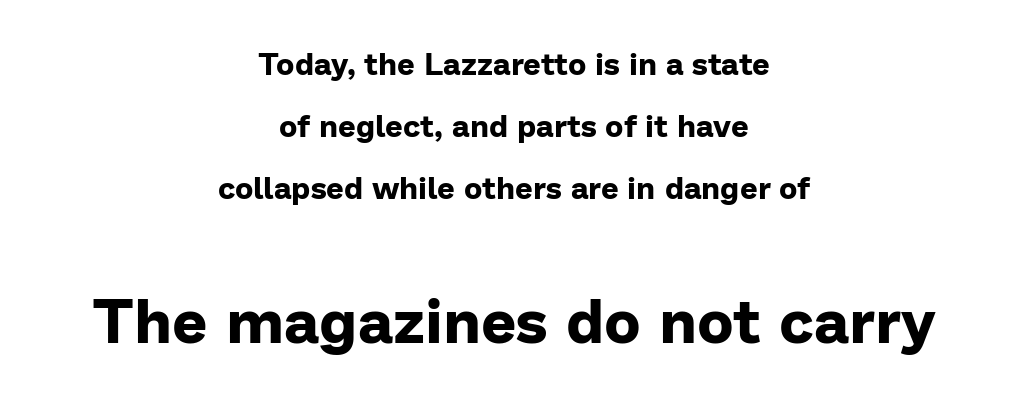
The image shows 62 px bold sans-serif type, upright; set centered, loose line spacing (2.0x), normal letter spacing, not underlined; the second (bottom) block is 2.0x larger; low stroke contrast and a medium x-height.
